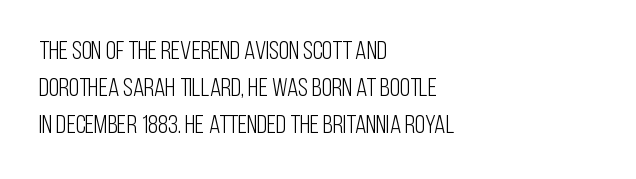
{"italic": "no", "bold": "no", "underline": "no", "align": "left", "line_spacing": "normal", "line_spacing_ratio": 1.42, "letter_spacing": "normal", "letter_spacing_em": 0.0, "glyph_px": 26}
